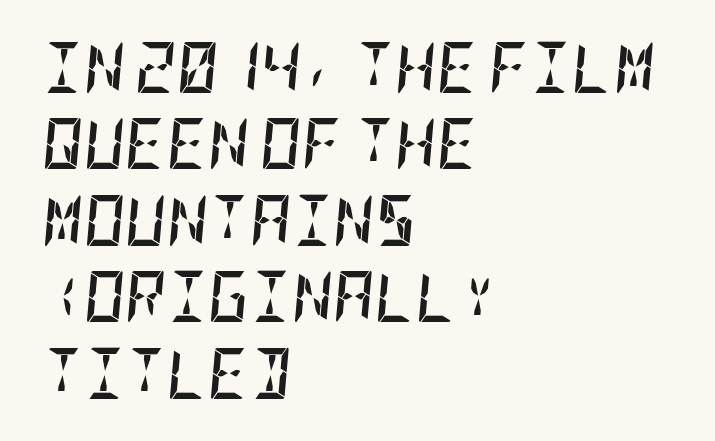
{"italic": "yes", "lean": "right", "slant_degrees": 5, "bold": "yes", "weight": "semibold", "width": "condensed", "stroke_contrast": "low", "x_height": "large", "underline": "no", "align": "left", "line_spacing": "normal", "line_spacing_ratio": 1.5, "letter_spacing": "normal", "letter_spacing_em": 0.0, "glyph_px": 51}
